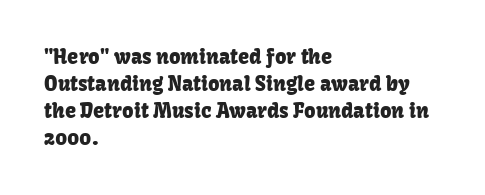
The image shows 20 px text type, upright; set left-aligned, normal line spacing (1.35x), normal letter spacing, not underlined.
